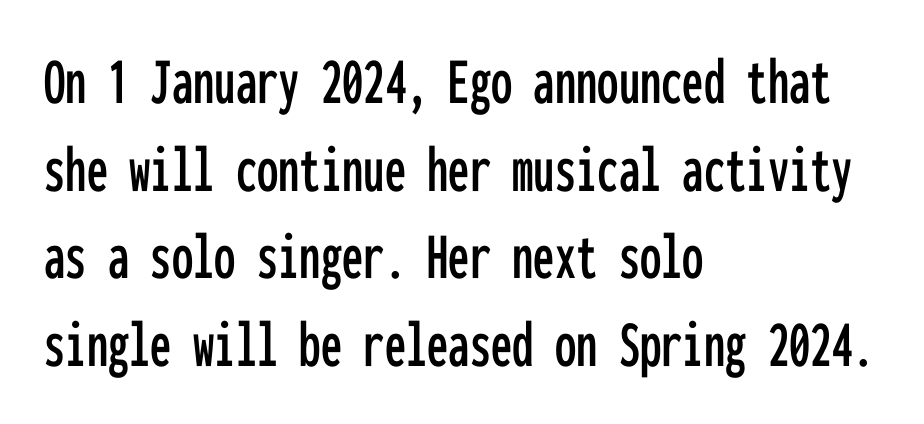
{"serif": "no", "italic": "no", "width": "condensed", "stroke_contrast": "low", "x_height": "medium", "monospaced": "yes", "underline": "no", "align": "left", "line_spacing": "normal", "line_spacing_ratio": 1.29, "letter_spacing": "normal", "letter_spacing_em": 0.0, "glyph_px": 68}
